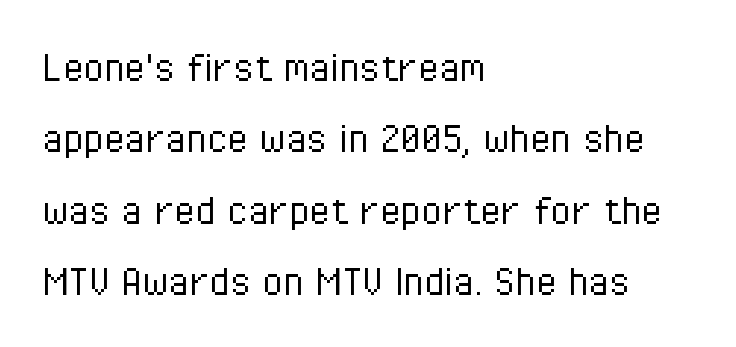
Q: Is the text bold? A: No.
Q: Is the text italic (slanted)? A: No, it is upright.
Q: Is the typeface a serif or a sans-serif typeface? A: Sans-serif.
Q: Is the text underlined? A: No.
Q: How is the paragraph aligned? A: Left-aligned.
Q: Is the spacing between letters normal or unusually wide? A: Normal.
Q: Is the spacing between lines tight, normal or loose? A: Normal.
Q: Width (condensed, normal, or wide)? A: Condensed.
Q: Stroke contrast? A: Low.
Q: x-height? A: Medium.
Q: Monospaced? A: No.
